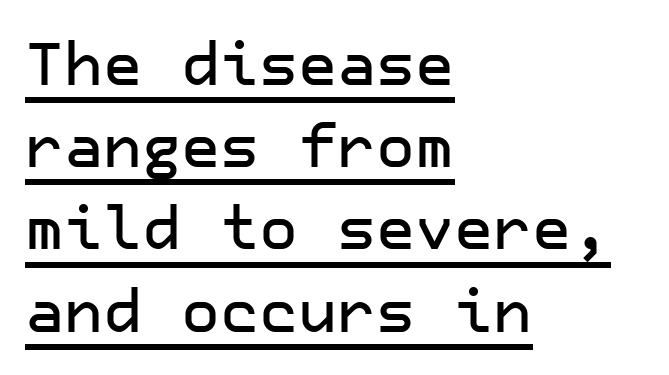
{"serif": "no", "italic": "no", "width": "normal", "stroke_contrast": "low", "x_height": "medium", "underline": "yes", "align": "left", "line_spacing": "normal", "line_spacing_ratio": 1.37, "letter_spacing": "normal", "letter_spacing_em": 0.0, "glyph_px": 60}
